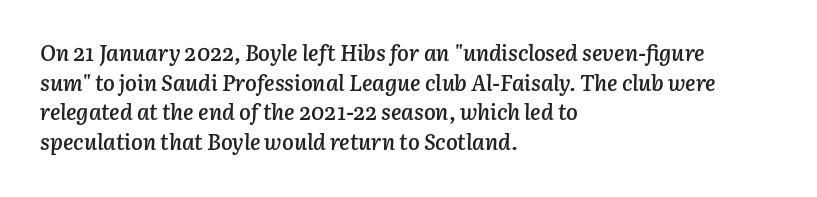
Stroke thickness is moderately raised; the sample reads as semibold. The lines sit at an ordinary, default distance from one another. Slanted lettering throughout. The baseline area is clear. Compared with typical body copy, the letter spacing here is the same.
